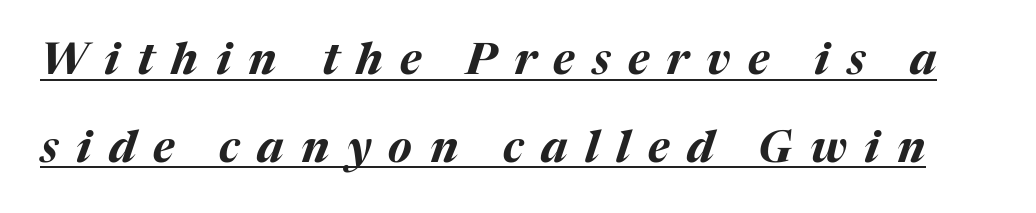
Q: Is the text bold? A: Yes.
Q: Is the text italic (slanted)? A: Yes, it leans right by about 17 degrees.
Q: Is the text underlined? A: Yes.
Q: Is the spacing between letters normal or unusually wide? A: Unusually wide.
Q: Is the spacing between lines tight, normal or loose? A: Loose.
Q: Width (condensed, normal, or wide)? A: Normal.
Q: Stroke contrast? A: Medium.
Q: x-height? A: Medium.
Q: Monospaced? A: No.
